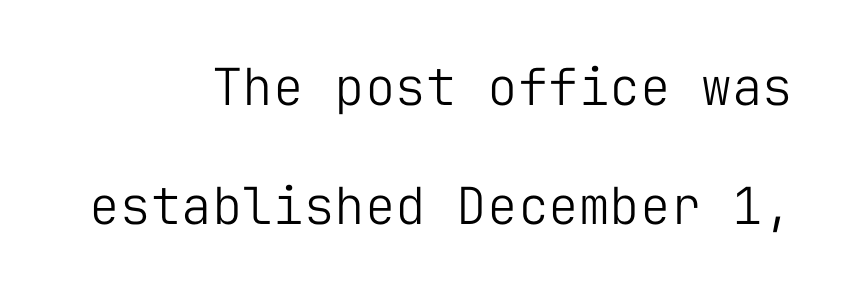
{"serif": "no", "italic": "no", "bold": "no", "weight": "light", "width": "normal", "stroke_contrast": "low", "x_height": "medium", "monospaced": "yes", "underline": "no", "align": "right", "line_spacing": "loose", "line_spacing_ratio": 2.33, "letter_spacing": "normal", "letter_spacing_em": 0.0, "glyph_px": 51}
